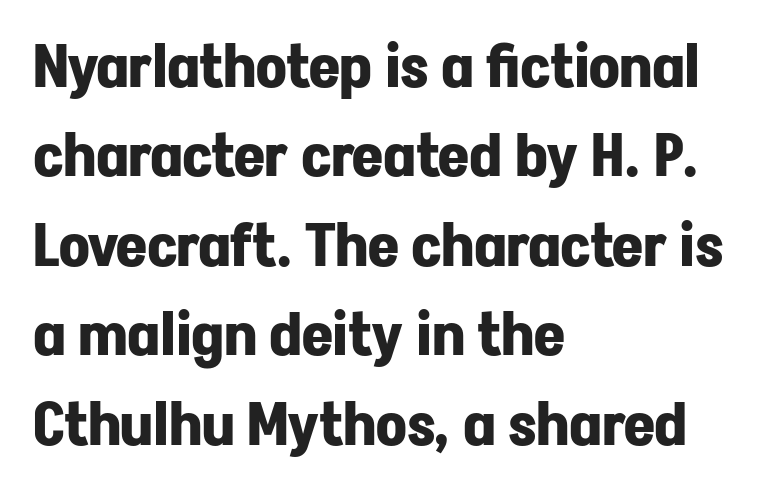
The image shows 60 px bold sans-serif type, upright; set left-aligned, normal line spacing (1.49x), normal letter spacing, not underlined; low stroke contrast and a medium x-height.
